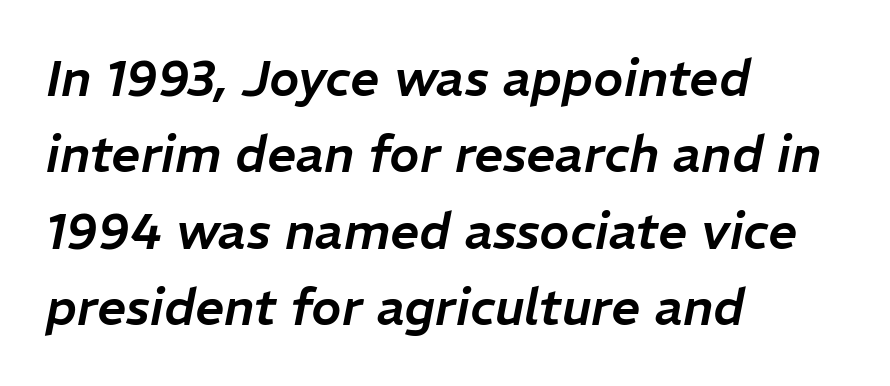
Q: Is the text italic (slanted)? A: Yes, it leans right by about 11 degrees.
Q: Is the text underlined? A: No.
Q: How is the paragraph aligned? A: Left-aligned.
Q: Is the spacing between letters normal or unusually wide? A: Normal.
Q: Is the spacing between lines tight, normal or loose? A: Normal.
Q: Width (condensed, normal, or wide)? A: Normal.
Q: Stroke contrast? A: Low.
Q: x-height? A: Medium.
Q: Monospaced? A: No.
